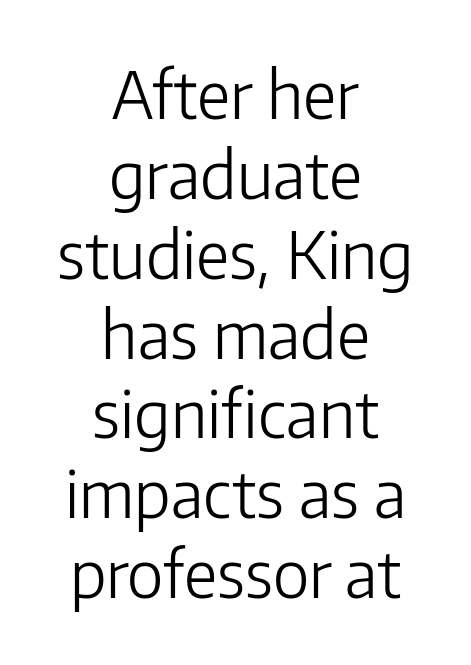
The font sits on the lighter half of the weight spectrum, regular included. Each letter's strokes conclude bluntly, with no projecting serifs. Spacing verdict: proportional, widths tailored to each character. This sample uses plain, unmodified letter spacing. Underlining? Definitely not there. Visually the block forms a symmetrical silhouette, jagged on both flanks.
